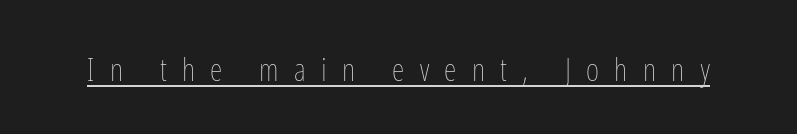
{"italic": "no", "bold": "no", "weight": "thin", "width": "condensed", "stroke_contrast": "low", "x_height": "medium", "monospaced": "no", "underline": "yes", "letter_spacing": "wide", "letter_spacing_em": 0.48, "glyph_px": 32}
